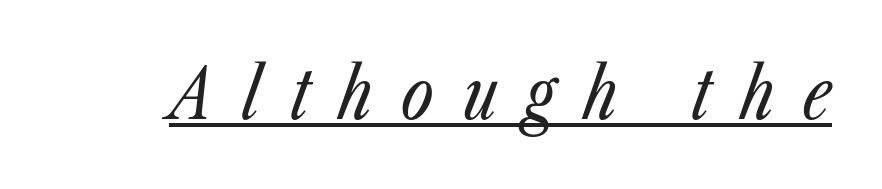
A typesetter would call this proportional, since set widths differ per character. The glyphs are accompanied by a horizontal stroke just below them. The face looks like a standard text weight, possibly lighter. The type is letterspaced generously, with wide tracking.
